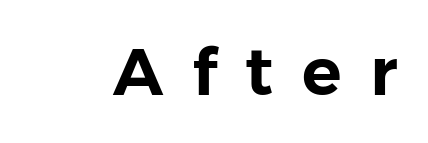
{"serif": "no", "italic": "no", "width": "normal", "stroke_contrast": "low", "x_height": "medium", "monospaced": "no", "underline": "no", "letter_spacing": "wide", "letter_spacing_em": 0.43, "glyph_px": 66}
